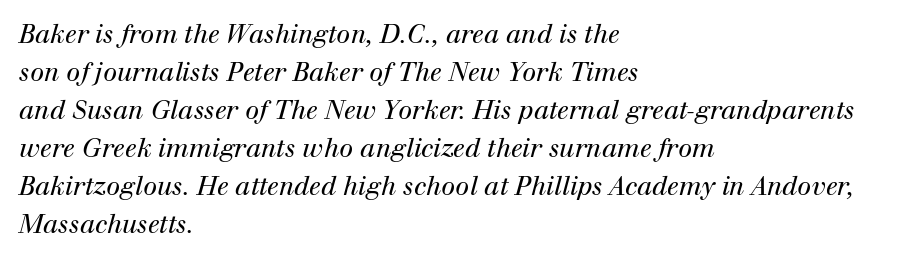
Q: Is the text bold? A: No.
Q: Is the text italic (slanted)? A: Yes, it leans right by about 12 degrees.
Q: Is the text underlined? A: No.
Q: How is the paragraph aligned? A: Left-aligned.
Q: Is the spacing between letters normal or unusually wide? A: Normal.
Q: Is the spacing between lines tight, normal or loose? A: Normal.
